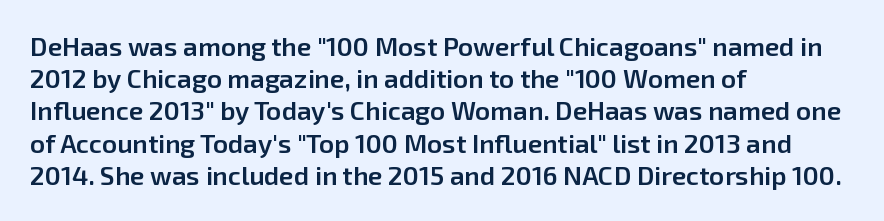
Q: Is the text bold? A: Semi-bold.
Q: Is the text italic (slanted)? A: No, it is upright.
Q: Is the text underlined? A: No.
Q: How is the paragraph aligned? A: Left-aligned.
Q: Is the spacing between letters normal or unusually wide? A: Normal.
